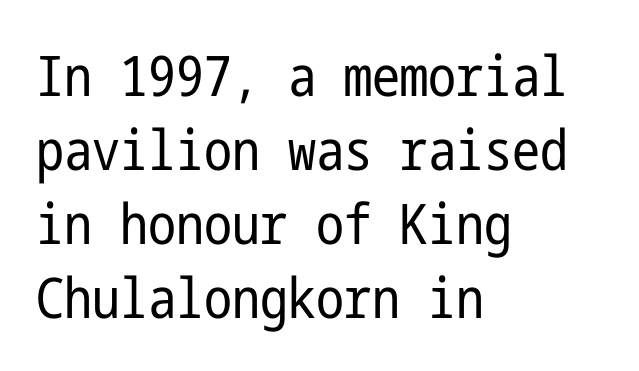
Q: Is the text bold? A: No.
Q: Is the text italic (slanted)? A: No, it is upright.
Q: Is the typeface a serif or a sans-serif typeface? A: Sans-serif.
Q: Is the text underlined? A: No.
Q: How is the paragraph aligned? A: Left-aligned.
Q: Is the spacing between letters normal or unusually wide? A: Normal.
Q: Is the spacing between lines tight, normal or loose? A: Normal.
Q: Width (condensed, normal, or wide)? A: Condensed.
Q: Stroke contrast? A: Low.
Q: x-height? A: Medium.
